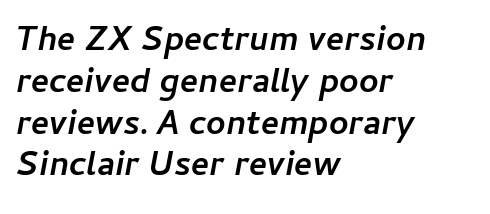
The rendering uses natural spacing where letterforms have individual widths. Typeset ragged right — the left edge is the straight one. The letters are bold, with thick, heavy strokes. The strip under each line holds only bare page.
